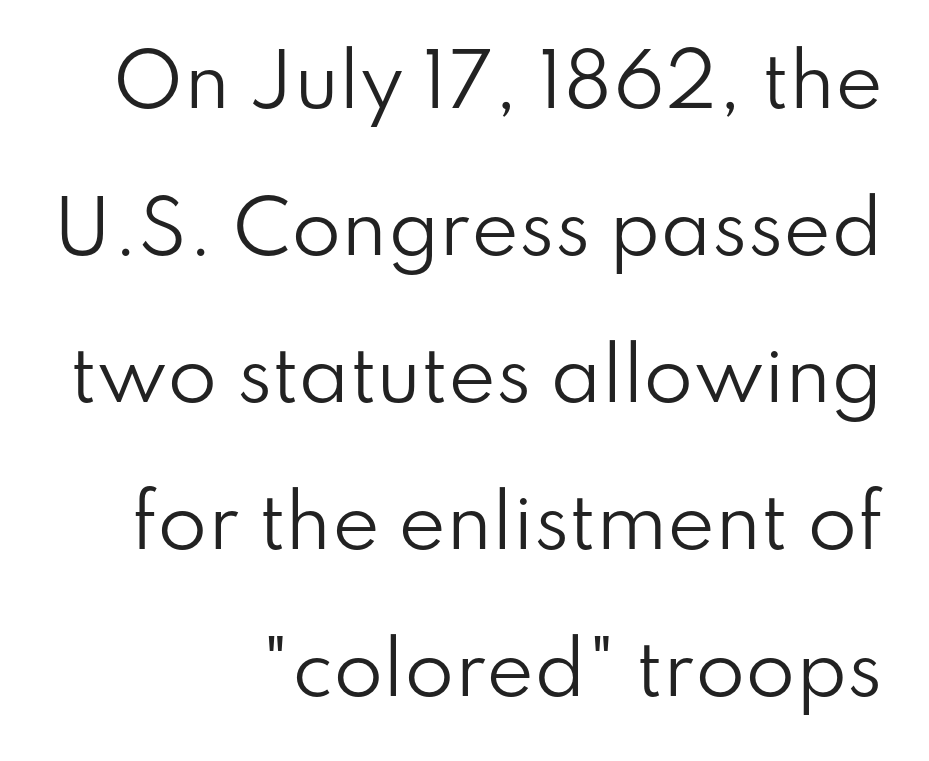
Classification — sans serif. Does the copy run flush right? Yes — the right margin is perfectly even. Is there much room between lines? Yes — plenty of vertical air separates them. Looks like regular typesetting: each glyph gets only the width it needs. Words appear dense and cohesive because spacing is normal.
